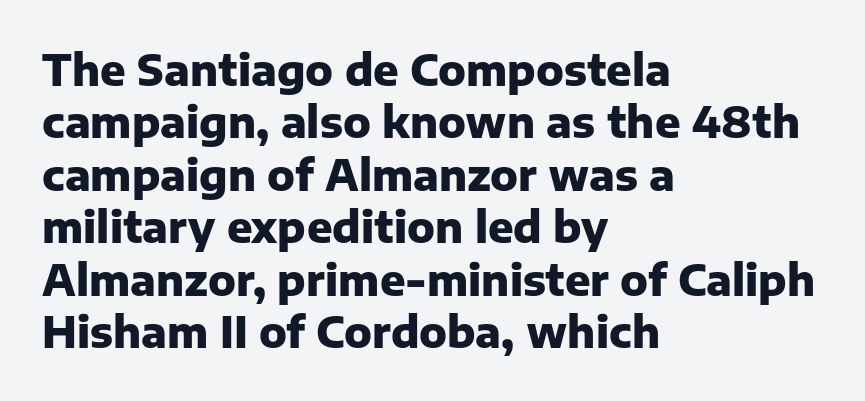
Q: Is the text bold? A: Yes.
Q: Is the text italic (slanted)? A: No, it is upright.
Q: Is the typeface a serif or a sans-serif typeface? A: Sans-serif.
Q: Is the text underlined? A: No.
Q: How is the paragraph aligned? A: Left-aligned.
Q: Is the spacing between letters normal or unusually wide? A: Normal.
Q: Is the spacing between lines tight, normal or loose? A: Normal.
Q: Width (condensed, normal, or wide)? A: Normal.
Q: Stroke contrast? A: Low.
Q: x-height? A: Medium.
Q: Monospaced? A: No.
